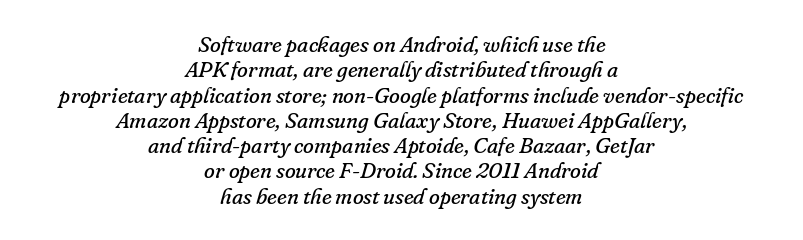
The image shows 22 px text type, italic (leaning right); set centered, tight line spacing (1.15x), normal letter spacing, not underlined.
